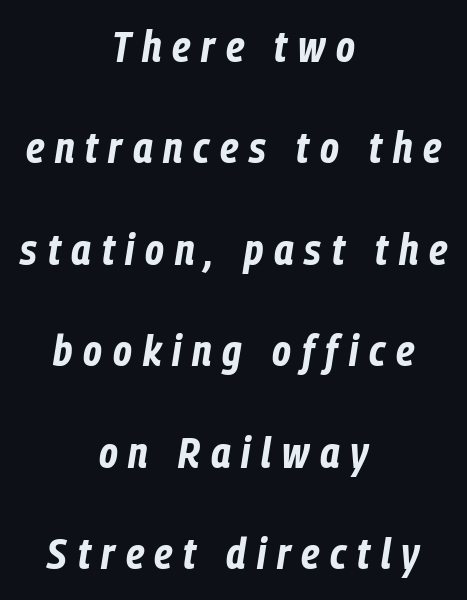
{"italic": "yes", "lean": "right", "slant_degrees": 9, "bold": "yes", "weight": "bold", "width": "condensed", "stroke_contrast": "low", "x_height": "medium", "monospaced": "no", "underline": "no", "align": "center", "line_spacing": "loose", "line_spacing_ratio": 2.36, "letter_spacing": "wide", "letter_spacing_em": 0.25, "glyph_px": 43}
